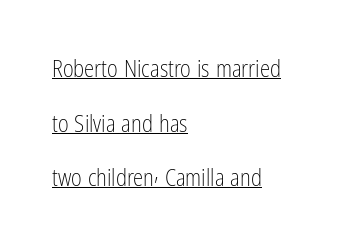
Q: Is the text bold? A: No.
Q: Is the text italic (slanted)? A: No, it is upright.
Q: Is the text underlined? A: Yes.
Q: How is the paragraph aligned? A: Left-aligned.
Q: Is the spacing between letters normal or unusually wide? A: Normal.
Q: Is the spacing between lines tight, normal or loose? A: Loose.
